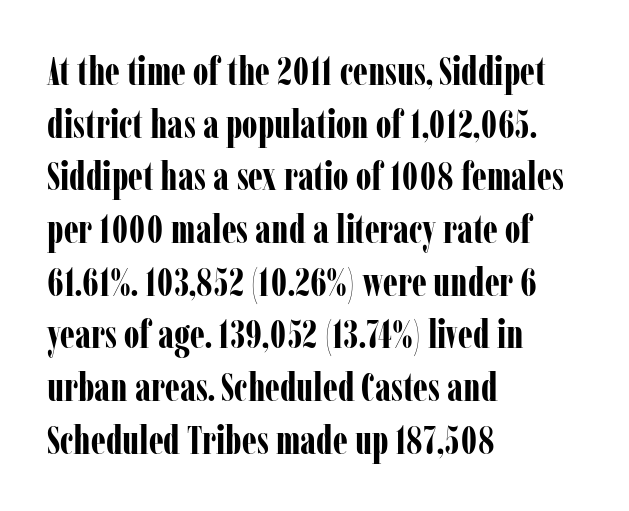
The image shows 39 px bold, condensed serif type, upright; set left-aligned, normal line spacing (1.35x), normal letter spacing, not underlined; low stroke contrast and a medium x-height.
